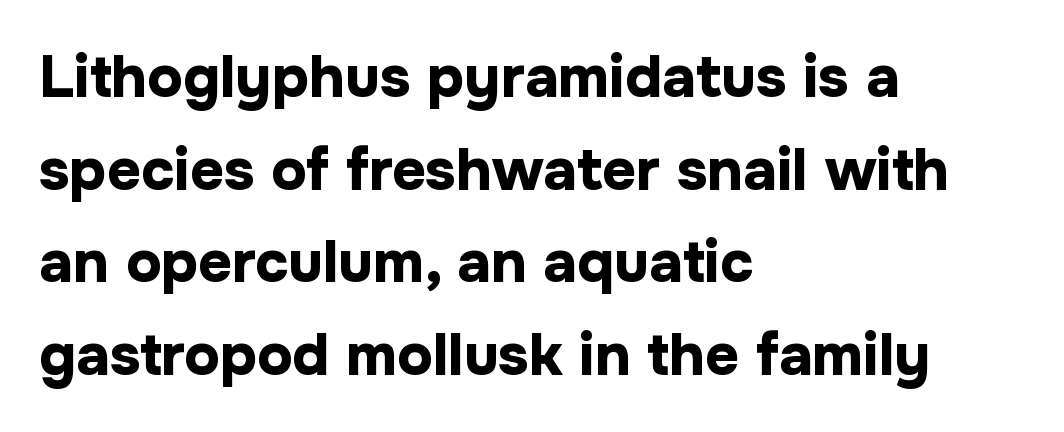
The ragged edge is on the right, which tells us the setting is flush left. Quick note: underline off. Posture: straight, roman, zero tilt. Classification — sans serif. Standard letterfit; no display-style spreading of the glyphs.
